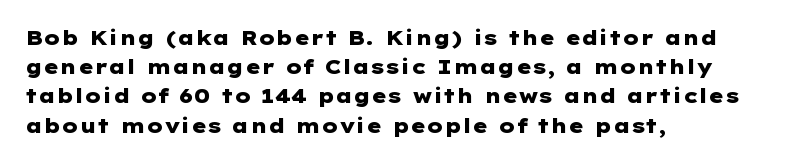
Q: Is the text bold? A: Yes.
Q: Is the text italic (slanted)? A: No, it is upright.
Q: Is the text underlined? A: No.
Q: How is the paragraph aligned? A: Left-aligned.
Q: Is the spacing between letters normal or unusually wide? A: Normal.
Q: Is the spacing between lines tight, normal or loose? A: Normal.
